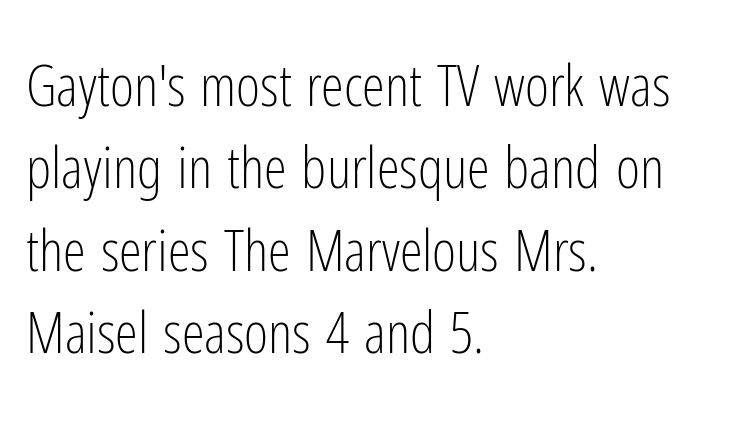
Spacing between characters is what you'd get straight out of the box. The typesetter chose a ragged-right arrangement here. Weight: in the light-to-regular range. Posture: upright roman. Unlike a traditional serif, this face leaves its strokes unadorned.
